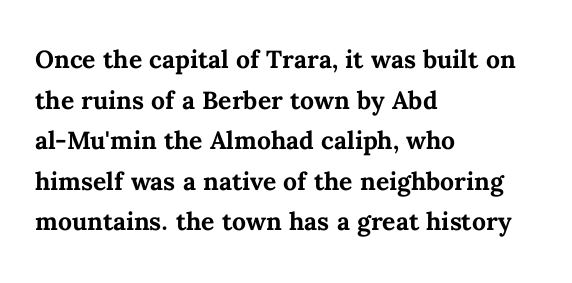
Q: Is the text bold? A: Yes.
Q: Is the text italic (slanted)? A: No, it is upright.
Q: Is the text underlined? A: No.
Q: How is the paragraph aligned? A: Left-aligned.
Q: Is the spacing between letters normal or unusually wide? A: Normal.
Q: Width (condensed, normal, or wide)? A: Normal.
Q: Stroke contrast? A: Medium.
Q: x-height? A: Medium.
Q: Monospaced? A: No.
